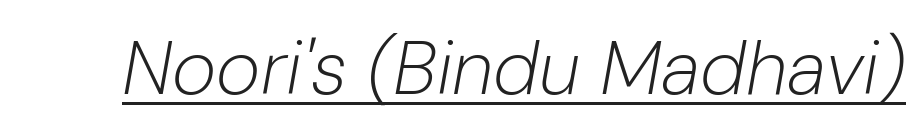
Q: Is the text bold? A: No.
Q: Is the text italic (slanted)? A: Yes, it leans right by about 10 degrees.
Q: Is the text underlined? A: Yes.
Q: Is the spacing between letters normal or unusually wide? A: Normal.
Q: Width (condensed, normal, or wide)? A: Normal.
Q: Stroke contrast? A: Low.
Q: x-height? A: Medium.
Q: Monospaced? A: No.
